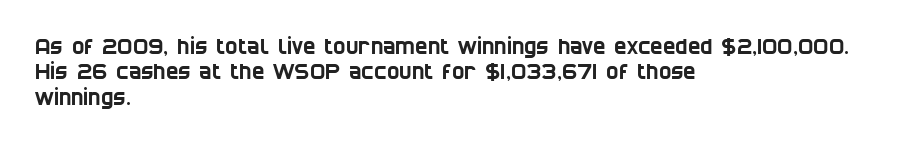
The image shows 21 px text type; set left-aligned, line spacing 1.21x, normal letter spacing, not underlined.
